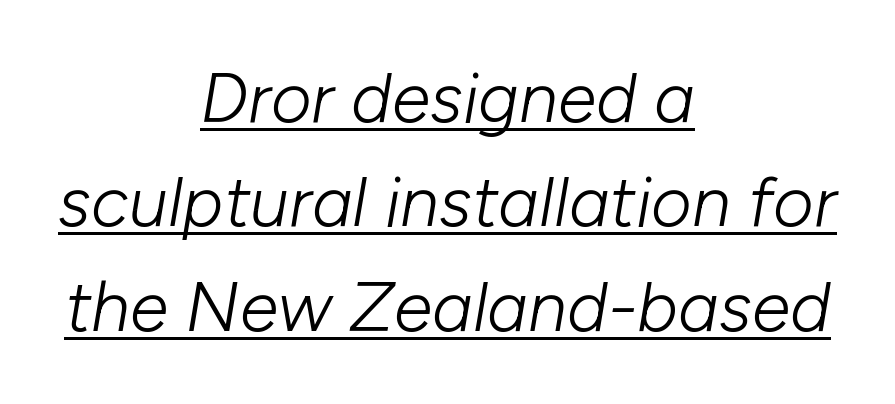
{"italic": "yes", "lean": "right", "slant_degrees": 10, "bold": "no", "weight": "light", "width": "normal", "stroke_contrast": "low", "x_height": "medium", "monospaced": "no", "underline": "yes", "align": "center", "line_spacing": "normal", "line_spacing_ratio": 1.49, "letter_spacing": "normal", "letter_spacing_em": 0.0, "glyph_px": 70}
